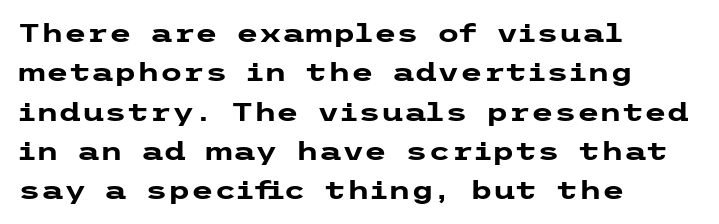
{"italic": "no", "bold": "yes", "underline": "no", "align": "left", "line_spacing": "normal", "line_spacing_ratio": 1.51, "letter_spacing": "normal", "letter_spacing_em": 0.0, "glyph_px": 26}
